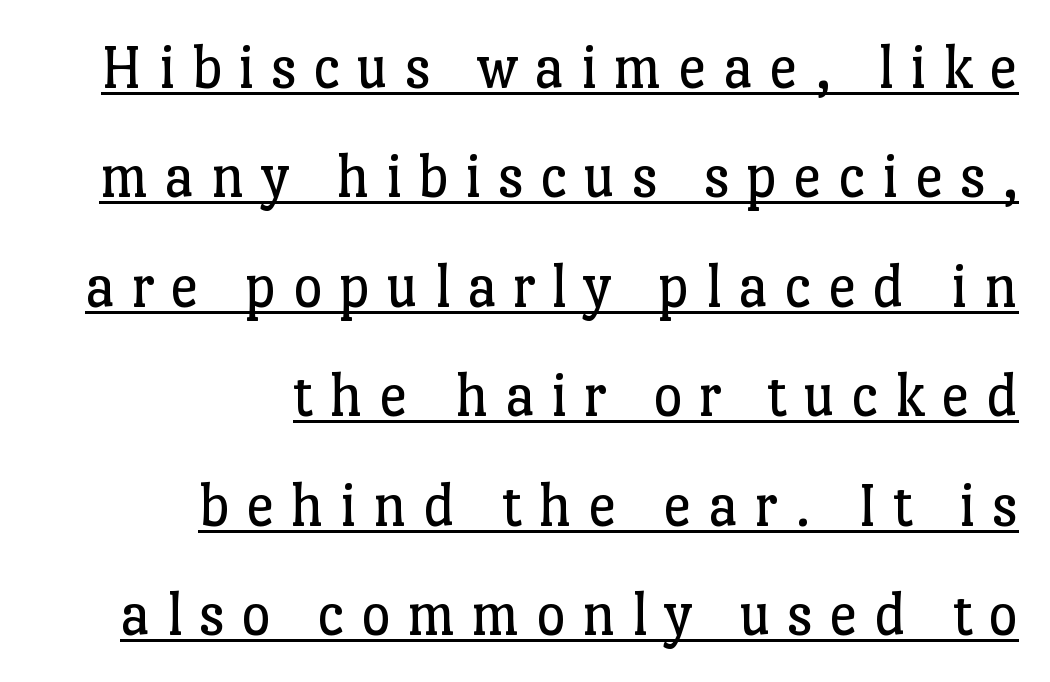
Q: Is the text bold? A: No.
Q: Is the text italic (slanted)? A: No, it is upright.
Q: Is the typeface a serif or a sans-serif typeface? A: Serif.
Q: Is the text underlined? A: Yes.
Q: How is the paragraph aligned? A: Right-aligned.
Q: Is the spacing between letters normal or unusually wide? A: Unusually wide.
Q: Width (condensed, normal, or wide)? A: Normal.
Q: Stroke contrast? A: Low.
Q: x-height? A: Medium.
Q: Monospaced? A: No.
